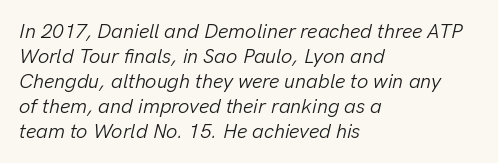
Q: Is the text bold? A: No.
Q: Is the text italic (slanted)? A: Yes, it leans right by about 13 degrees.
Q: Is the text underlined? A: No.
Q: How is the paragraph aligned? A: Left-aligned.
Q: Is the spacing between letters normal or unusually wide? A: Normal.
Q: Is the spacing between lines tight, normal or loose? A: Normal.
